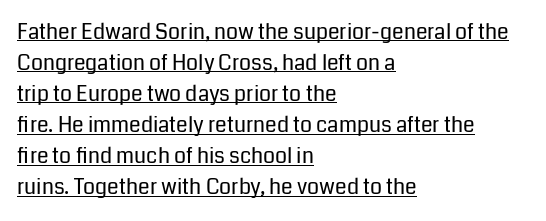
Q: Is the text bold? A: No.
Q: Is the text italic (slanted)? A: No, it is upright.
Q: Is the text underlined? A: Yes.
Q: How is the paragraph aligned? A: Left-aligned.
Q: Is the spacing between letters normal or unusually wide? A: Normal.
Q: Is the spacing between lines tight, normal or loose? A: Normal.
